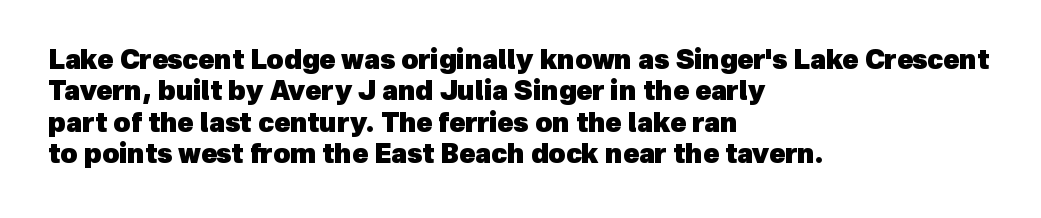
The glyphs are unaccompanied by any horizontal stroke below them. Weight check: bold — yes, fully. Glyph-to-glyph distance matches everyday printed text. Teacher's note: observe the even left margin — that is flush-left alignment.
